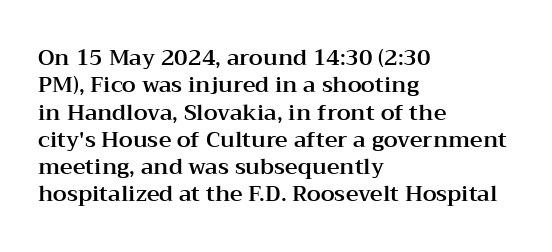
{"italic": "no", "underline": "no", "align": "left", "line_spacing_ratio": 1.24, "letter_spacing": "normal", "letter_spacing_em": 0.0, "glyph_px": 22}
